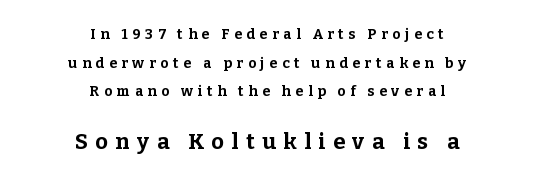
The image shows 22 px bold type, upright; set centered, loose line spacing (2.04x), unusually wide letter spacing (+0.34 em), not underlined; the second (bottom) block is 1.57x larger.
